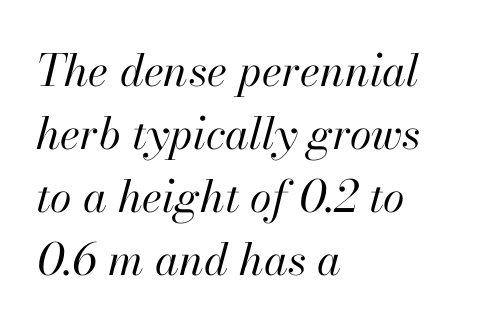
The image shows 44 px regular-weight type, italic (leaning right); set left-aligned, normal line spacing (1.43x), normal letter spacing, not underlined; high stroke contrast and a small x-height.
